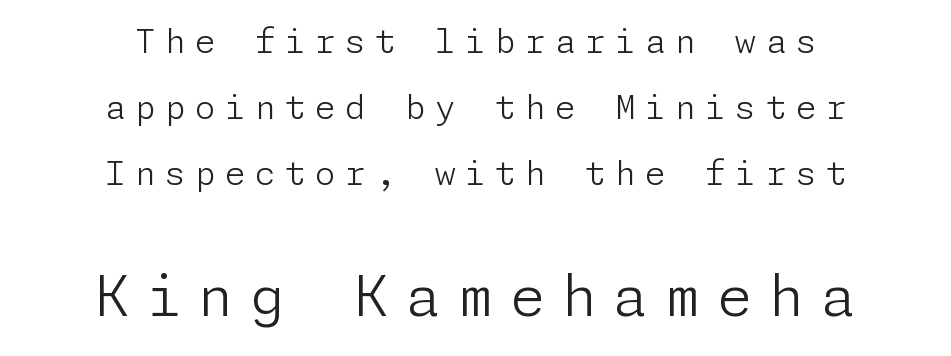
Q: Is the text bold? A: No.
Q: Is the text italic (slanted)? A: No, it is upright.
Q: Is the typeface a serif or a sans-serif typeface? A: Sans-serif.
Q: Is the text underlined? A: No.
Q: How is the paragraph aligned? A: Centered.
Q: Is the spacing between letters normal or unusually wide? A: Unusually wide.
Q: Is the spacing between lines tight, normal or loose? A: Loose.
Q: Which block of text is set in a larger size, the first (top) or the second (bottom)? A: The second (bottom) one.
Q: Width (condensed, normal, or wide)? A: Normal.
Q: Stroke contrast? A: Low.
Q: x-height? A: Medium.
